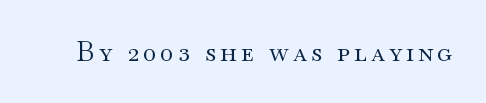
{"italic": "no", "bold": "no", "underline": "no", "glyph_px": 27}
